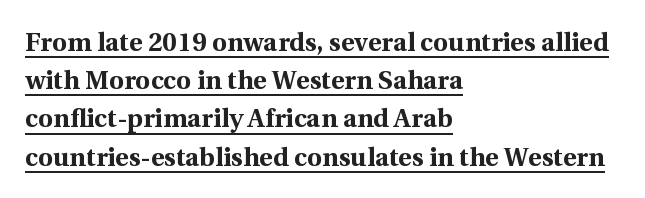
Q: Is the text bold? A: Yes.
Q: Is the text italic (slanted)? A: No, it is upright.
Q: Is the text underlined? A: Yes.
Q: How is the paragraph aligned? A: Left-aligned.
Q: Is the spacing between letters normal or unusually wide? A: Normal.
Q: Is the spacing between lines tight, normal or loose? A: Normal.
